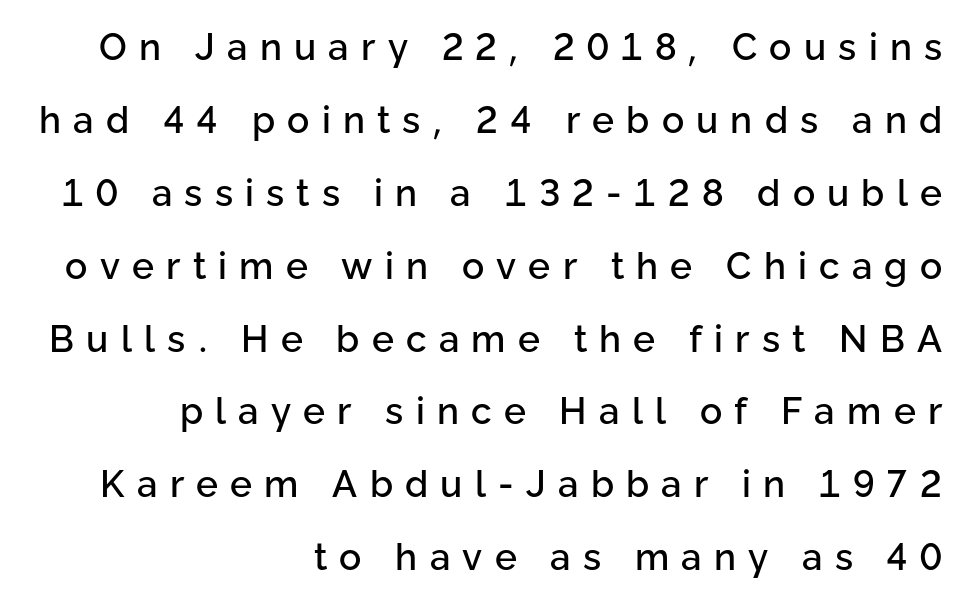
Observe the absence of serifs on each vertical stroke in this sample. Does the lettering tilt? It doesn't — this is upright. Which margin do the lines hug? The right one — the left edge is uneven. You could fit nearly another row in the gap between these rows. Has an underline been added? It has not. Here the designer chose a conventional face with non-uniform glyph widths.
